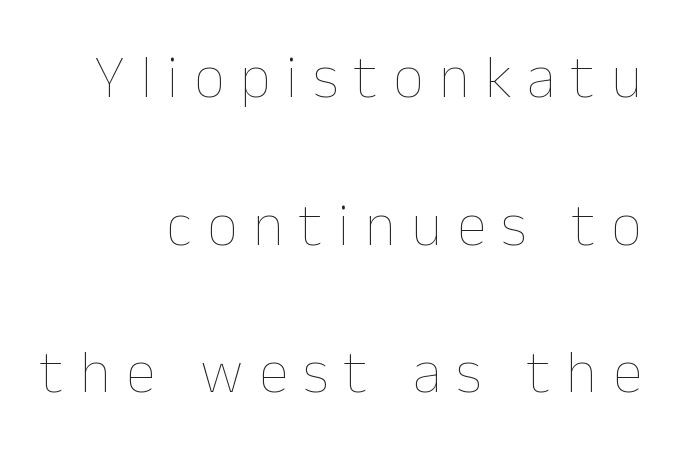
Each letter keeps its own natural width here, so spacing adapts to shape. These lines stack with their right ends in a neat column. Vertical stems look standard width or narrower in stroke. Glance below the letters and you will spot only blank space.
